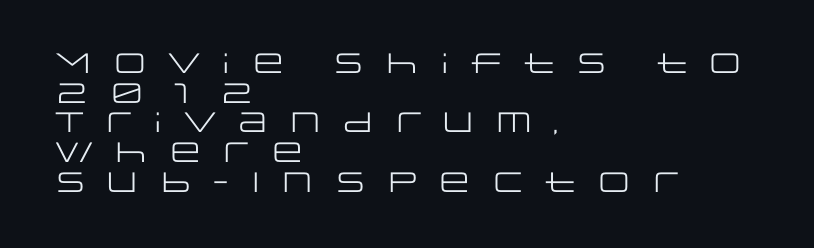
The passage shown is typed in a proportional face where columns would drift. In terms of letterspacing, this is a distinctly airy, spread setting. The axis of the letterforms is exactly vertical. Tightly led — the rows are bunched. What kind of face is this? One without serifs — a sans.
